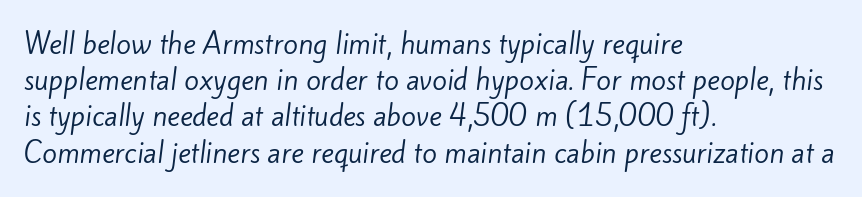
Q: Is the text bold? A: No.
Q: Is the text underlined? A: No.
Q: How is the paragraph aligned? A: Left-aligned.
Q: Is the spacing between letters normal or unusually wide? A: Normal.
Q: Is the spacing between lines tight, normal or loose? A: Normal.
